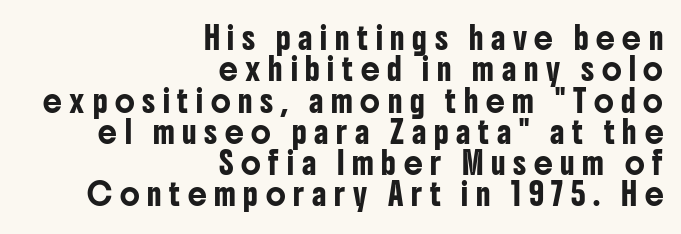
Q: Is the text italic (slanted)? A: No, it is upright.
Q: Is the text underlined? A: No.
Q: How is the paragraph aligned? A: Right-aligned.
Q: Is the spacing between letters normal or unusually wide? A: Unusually wide.
Q: Is the spacing between lines tight, normal or loose? A: Normal.
